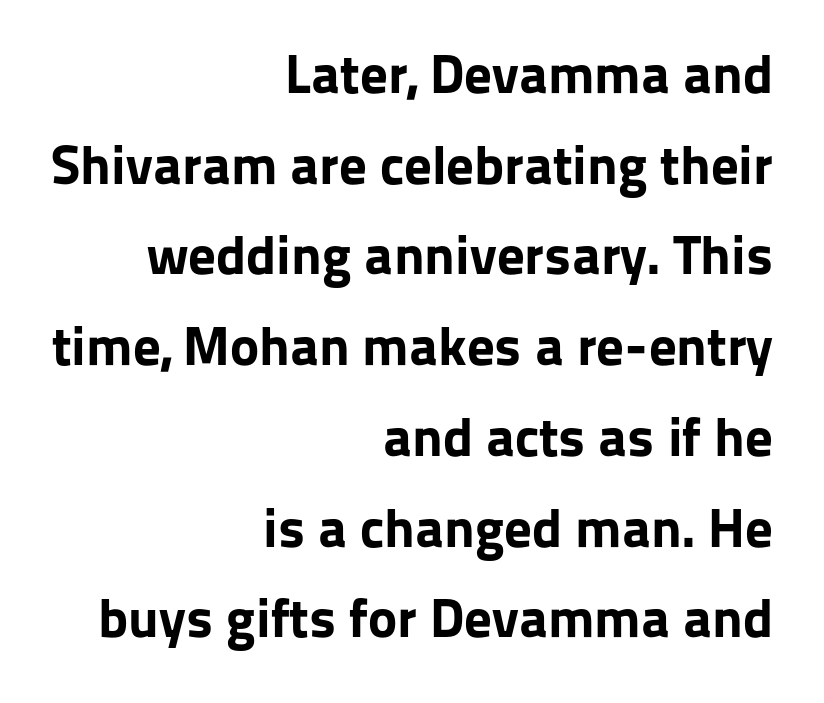
{"serif": "no", "italic": "no", "bold": "yes", "weight": "bold", "width": "normal", "stroke_contrast": "low", "x_height": "medium", "monospaced": "no", "underline": "no", "align": "right", "line_spacing": "normal", "line_spacing_ratio": 1.65, "letter_spacing": "normal", "letter_spacing_em": 0.0, "glyph_px": 55}
